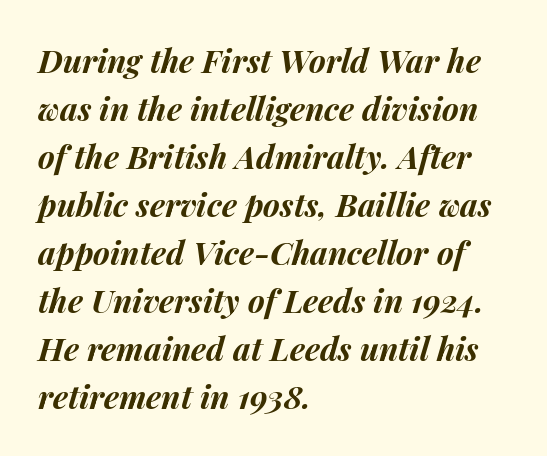
The words here are not underlined. The whole block is typeset with a tilt. The ragged edge is on the right, which tells us the setting is flush left. Reading down the column, the eye jumps a familiar distance to each next line.
